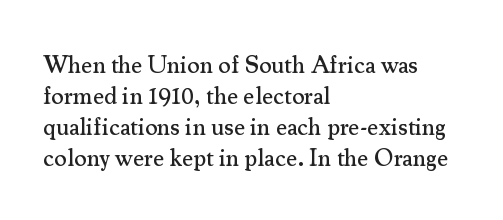
The rag falls on the right side of this text block. How would I describe the line gaps? Plain and ordinary. Ordinary non-slanted type is in use. The gaps between neighbouring characters are ordinary and unremarkable.
